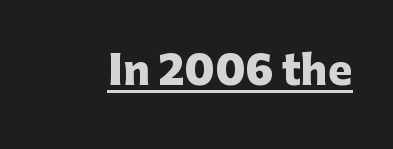
The passage shown is typed in a proportional face where columns would drift. Notice how a bar underscores the lettering throughout. It's the straight-up-and-down kind of type. The typesetting leans heavy: a genuine bold.
